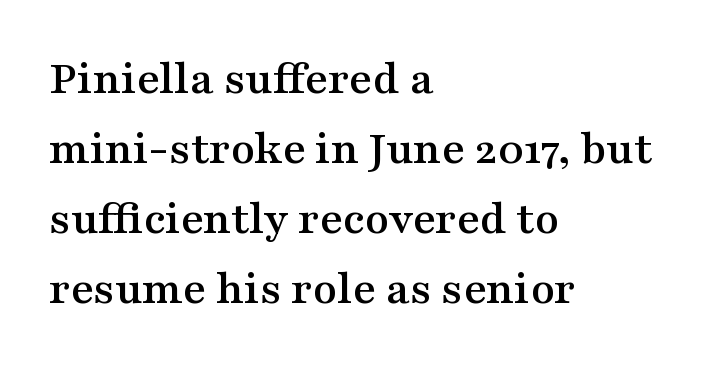
The image shows 49 px wide serif type, upright; set left-aligned, normal line spacing (1.43x), normal letter spacing, not underlined; medium stroke contrast and a medium x-height.
